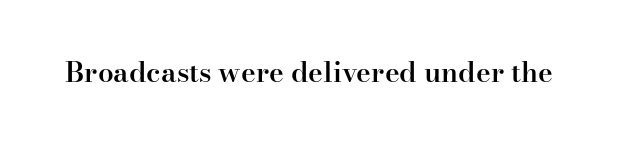
The image shows 28 px semibold serif type, upright; set normal letter spacing, not underlined; high stroke contrast and a small x-height.
